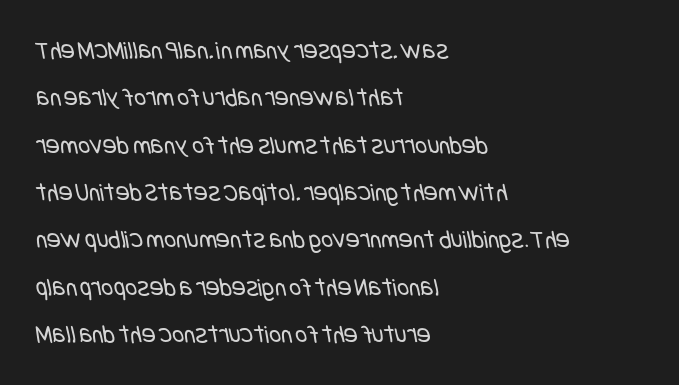
Q: Is the text bold? A: No.
Q: Is the text underlined? A: No.
Q: How is the paragraph aligned? A: Left-aligned.
Q: Is the spacing between letters normal or unusually wide? A: Normal.
